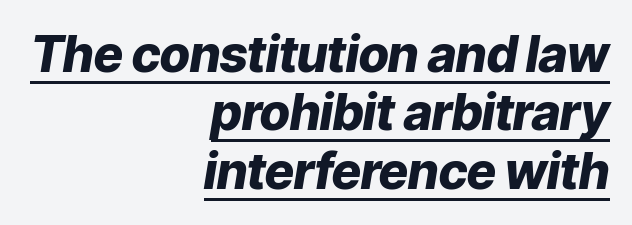
The image shows 50 px heavy type, italic (leaning right); set right-aligned, line spacing 1.17x, normal letter spacing, underlined; low stroke contrast and a medium x-height.
